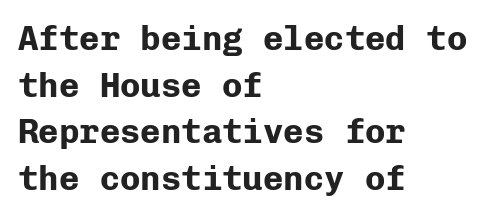
No extra tracking has been applied to these lines. The passage shown is typed in a monospace face where columns stay perfectly aligned. Line starts are locked; line ends wander. Type without underlining.
